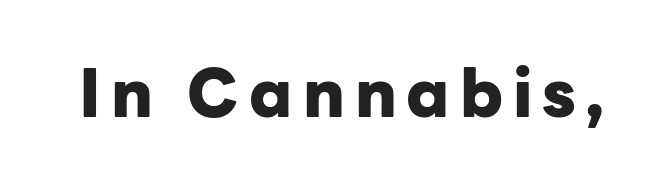
The face used here is a sans, in the tradition of grotesques and geometrics. Is this a fixed-width face? No — the glyphs have proportional, varying widths. If you drew a line through each stem, it would be perfectly vertical. The space directly below the letters is spotless. Does the weight exceed regular? Yes, all the way to bold.
